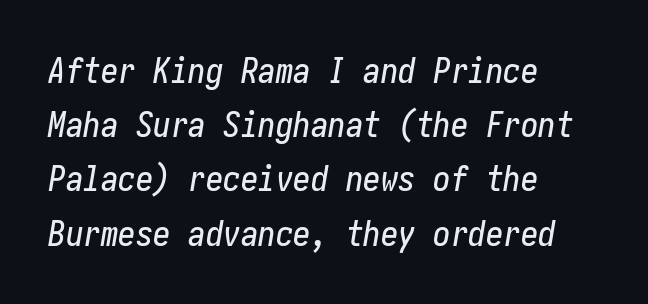
{"italic": "yes", "lean": "right", "slant_degrees": 10, "width": "condensed", "stroke_contrast": "low", "x_height": "medium", "underline": "no", "align": "left", "line_spacing": "normal", "line_spacing_ratio": 1.55, "letter_spacing": "normal", "letter_spacing_em": 0.0, "glyph_px": 35}
